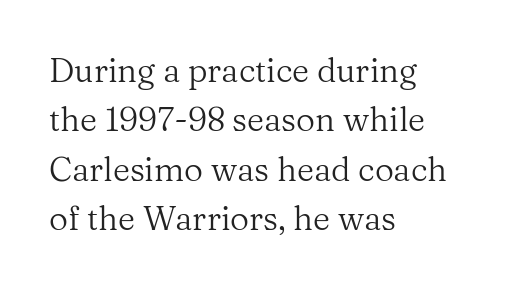
{"serif": "yes", "italic": "no", "bold": "no", "weight": "regular", "width": "normal", "stroke_contrast": "medium", "x_height": "medium", "monospaced": "no", "underline": "no", "align": "left", "line_spacing": "normal", "line_spacing_ratio": 1.5, "letter_spacing": "normal", "letter_spacing_em": 0.0, "glyph_px": 33}
